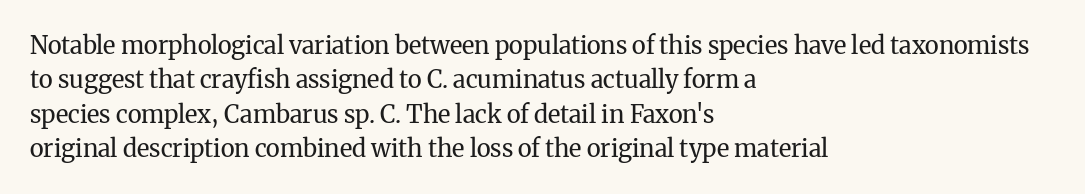
Q: Is the text bold? A: No.
Q: Is the text italic (slanted)? A: No, it is upright.
Q: Is the text underlined? A: No.
Q: How is the paragraph aligned? A: Left-aligned.
Q: Is the spacing between letters normal or unusually wide? A: Normal.
Q: Is the spacing between lines tight, normal or loose? A: Normal.
